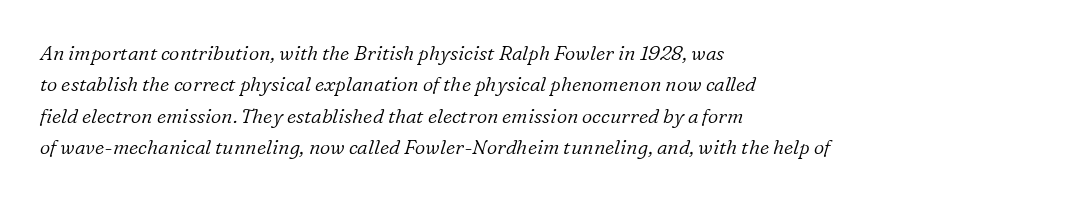
{"italic": "yes", "lean": "right", "slant_degrees": 16, "bold": "no", "underline": "no", "align": "left", "line_spacing": "normal", "line_spacing_ratio": 1.57, "letter_spacing": "normal", "letter_spacing_em": 0.0, "glyph_px": 20}
